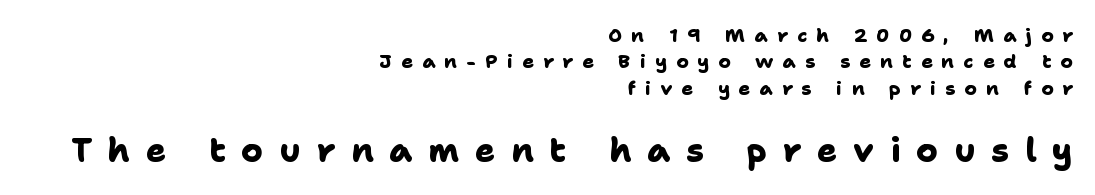
Q: Is the text bold? A: Yes.
Q: Is the typeface a serif or a sans-serif typeface? A: Sans-serif.
Q: Is the text underlined? A: No.
Q: How is the paragraph aligned? A: Right-aligned.
Q: Is the spacing between letters normal or unusually wide? A: Unusually wide.
Q: Is the spacing between lines tight, normal or loose? A: Normal.
Q: Which block of text is set in a larger size, the first (top) or the second (bottom)? A: The second (bottom) one.
Q: Width (condensed, normal, or wide)? A: Normal.
Q: Stroke contrast? A: Low.
Q: x-height? A: Medium.
Q: Monospaced? A: No.
